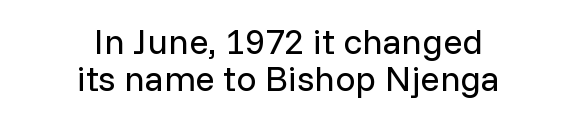
Q: Is the text bold? A: No.
Q: Is the text italic (slanted)? A: No, it is upright.
Q: Is the typeface a serif or a sans-serif typeface? A: Sans-serif.
Q: Is the text underlined? A: No.
Q: How is the paragraph aligned? A: Centered.
Q: Is the spacing between letters normal or unusually wide? A: Normal.
Q: Is the spacing between lines tight, normal or loose? A: Tight.
Q: Width (condensed, normal, or wide)? A: Normal.
Q: Stroke contrast? A: Low.
Q: x-height? A: Medium.
Q: Monospaced? A: No.
